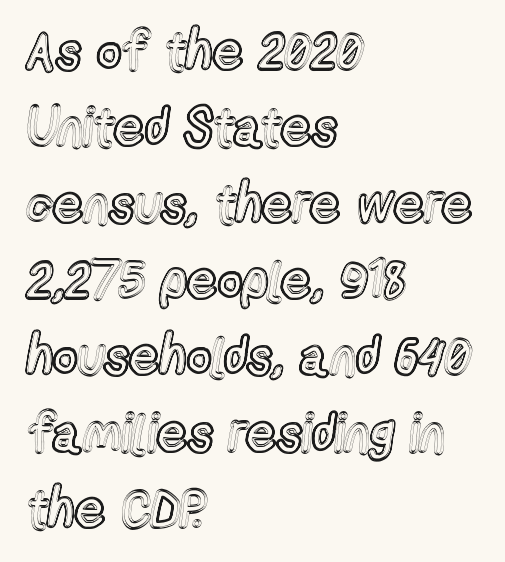
{"width": "condensed", "x_height": "medium", "monospaced": "no", "underline": "no", "align": "left", "line_spacing": "normal", "line_spacing_ratio": 1.44, "letter_spacing": "normal", "letter_spacing_em": 0.0, "glyph_px": 53}
